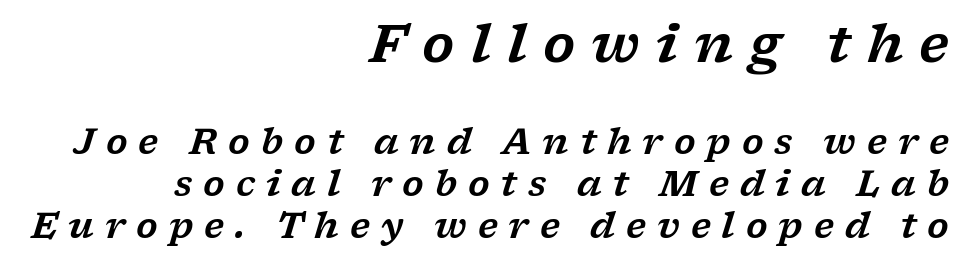
{"serif": "yes", "italic": "yes", "lean": "right", "slant_degrees": 17, "width": "wide", "stroke_contrast": "low", "x_height": "medium", "monospaced": "no", "underline": "no", "align": "right", "line_spacing_ratio": 1.21, "letter_spacing": "wide", "letter_spacing_em": 0.31, "larger_block": "first", "size_ratio": 1.49, "glyph_px": 52}
